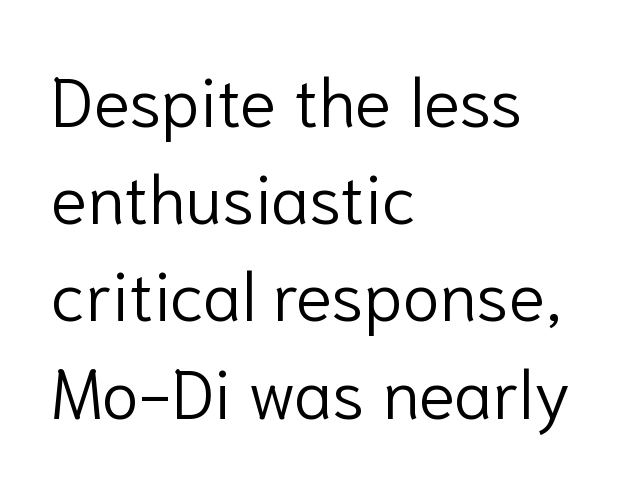
{"serif": "no", "italic": "no", "bold": "no", "weight": "light", "width": "normal", "stroke_contrast": "low", "x_height": "medium", "monospaced": "no", "underline": "no", "align": "left", "line_spacing": "normal", "line_spacing_ratio": 1.43, "letter_spacing": "normal", "letter_spacing_em": 0.0, "glyph_px": 68}
